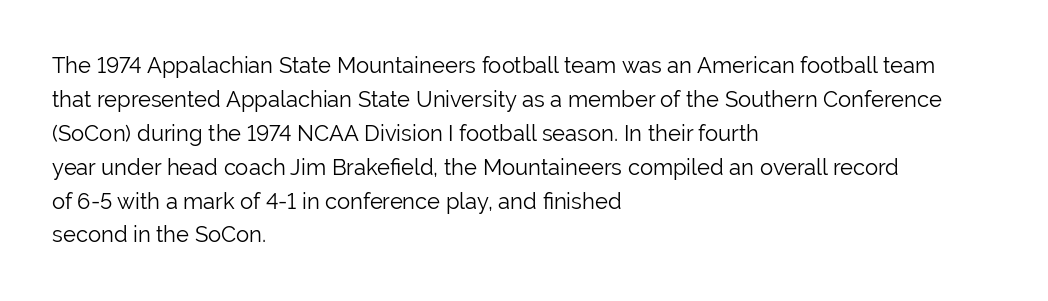
Q: Is the text bold? A: No.
Q: Is the text italic (slanted)? A: No, it is upright.
Q: Is the text underlined? A: No.
Q: How is the paragraph aligned? A: Left-aligned.
Q: Is the spacing between letters normal or unusually wide? A: Normal.
Q: Is the spacing between lines tight, normal or loose? A: Normal.
